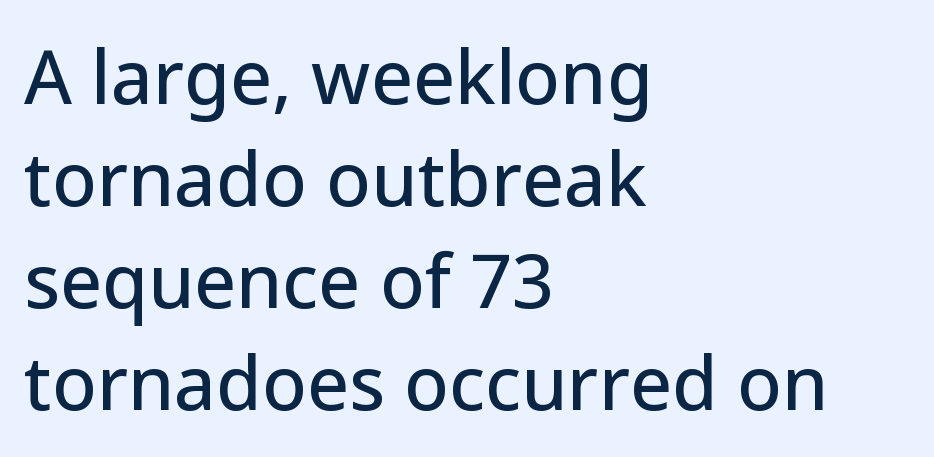
Just letters on the line, the space beneath them empty. Tracking here is standard; glyphs follow each other at the usual distance. To sum up the face: it is a sans, with no serifs. Tall strokes in this sample are plumb rather than angled. Is there much room between lines? A standard amount, neither cramped nor airy.
